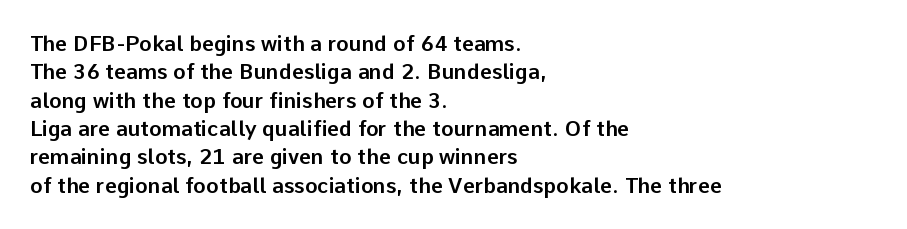
Q: Is the text italic (slanted)? A: No, it is upright.
Q: Is the text underlined? A: No.
Q: How is the paragraph aligned? A: Left-aligned.
Q: Is the spacing between letters normal or unusually wide? A: Normal.
Q: Is the spacing between lines tight, normal or loose? A: Normal.
